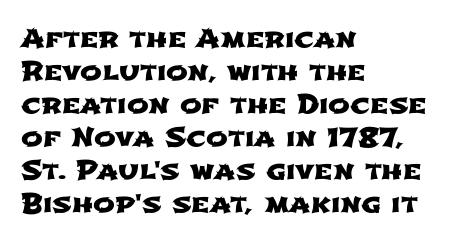
The image shows 26 px text type; set left-aligned, normal line spacing (1.27x), normal letter spacing, not underlined.
